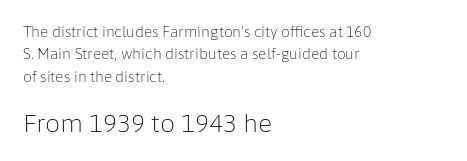
{"italic": "no", "bold": "no", "underline": "no", "align": "left", "line_spacing": "normal", "line_spacing_ratio": 1.59, "letter_spacing": "normal", "letter_spacing_em": 0.0, "larger_block": "second", "size_ratio": 1.71, "glyph_px": 24}
